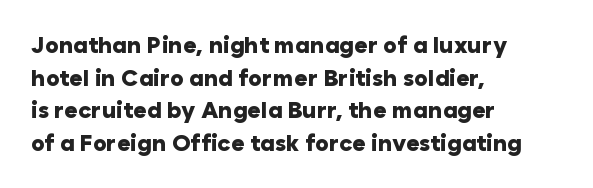
Q: Is the text bold? A: Yes.
Q: Is the text italic (slanted)? A: No, it is upright.
Q: Is the text underlined? A: No.
Q: How is the paragraph aligned? A: Left-aligned.
Q: Is the spacing between letters normal or unusually wide? A: Normal.
Q: Is the spacing between lines tight, normal or loose? A: Normal.
